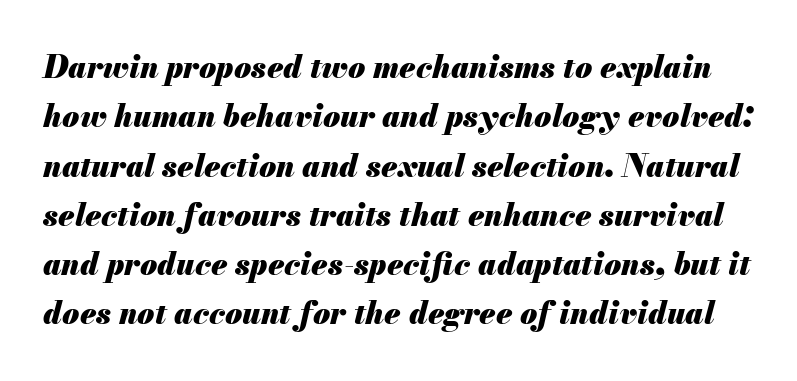
{"italic": "yes", "lean": "right", "slant_degrees": 13, "bold": "yes", "weight": "heavy", "width": "normal", "stroke_contrast": "medium", "x_height": "small", "monospaced": "no", "underline": "no", "line_spacing": "normal", "line_spacing_ratio": 1.59, "letter_spacing": "normal", "letter_spacing_em": 0.0, "glyph_px": 31}
